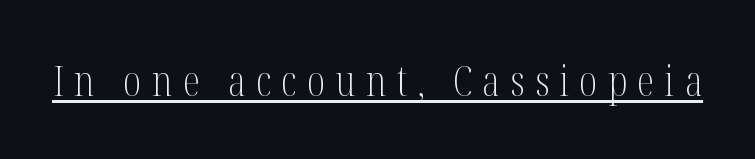
Q: Is the text bold? A: No.
Q: Is the text italic (slanted)? A: No, it is upright.
Q: Is the typeface a serif or a sans-serif typeface? A: Serif.
Q: Is the text underlined? A: Yes.
Q: Is the spacing between letters normal or unusually wide? A: Unusually wide.
Q: Width (condensed, normal, or wide)? A: Condensed.
Q: Stroke contrast? A: Medium.
Q: x-height? A: Medium.
Q: Monospaced? A: No.
